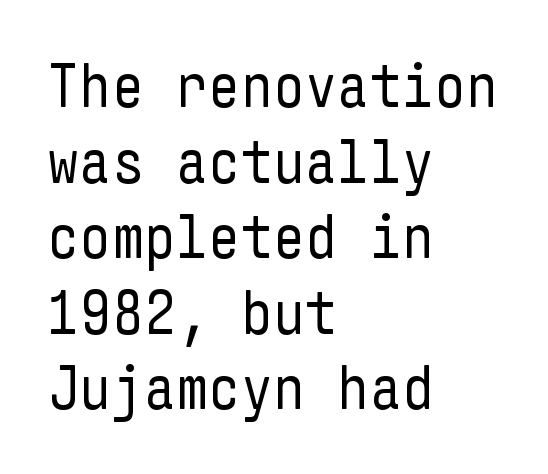
Honestly, there is no underline to notice here at all. Notice how the stems are strictly vertical — no italics here. No extra ink here — the face is not bold. Default kerning and tracking; the words read as compact shapes. Left-aligned paragraph, ragged on the right.
